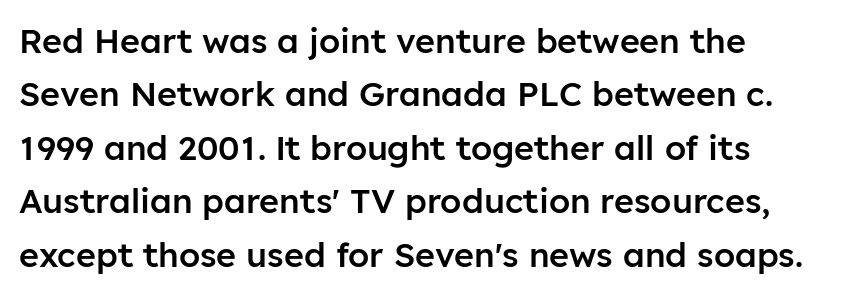
Looks like regular typesetting: each glyph gets only the width it needs. This sample is left-justified, so line endings fall wherever the words run out. I'd describe the lettering as semibold — firm but not a full bold. Grotesque or geometric, the face here clearly has no serifs. A normal amount of white space separates one row of letters from the next.
